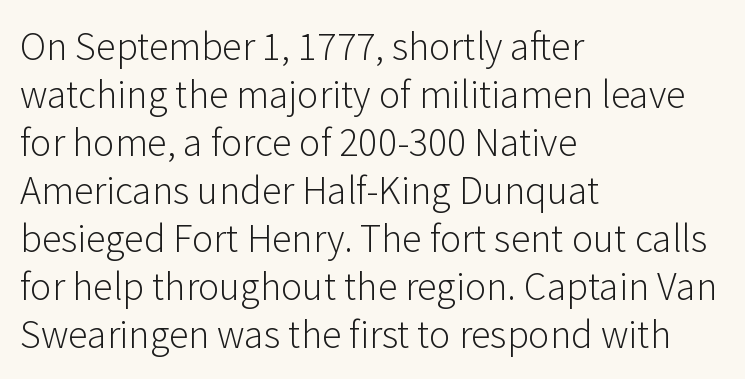
The image shows 40 px light sans-serif type, upright; set left-aligned, line spacing 1.2x, normal letter spacing, not underlined; low stroke contrast and a medium x-height.
